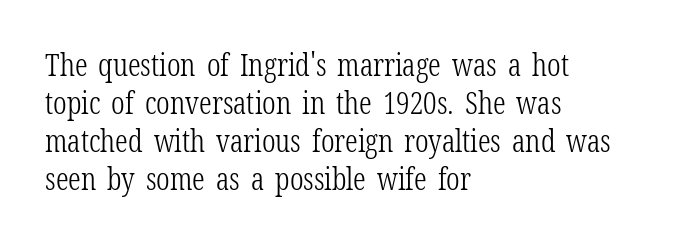
Q: Is the text bold? A: No.
Q: Is the text italic (slanted)? A: No, it is upright.
Q: Is the typeface a serif or a sans-serif typeface? A: Serif.
Q: Is the text underlined? A: No.
Q: How is the paragraph aligned? A: Left-aligned.
Q: Is the spacing between letters normal or unusually wide? A: Normal.
Q: Width (condensed, normal, or wide)? A: Condensed.
Q: Stroke contrast? A: Low.
Q: x-height? A: Medium.
Q: Monospaced? A: No.
